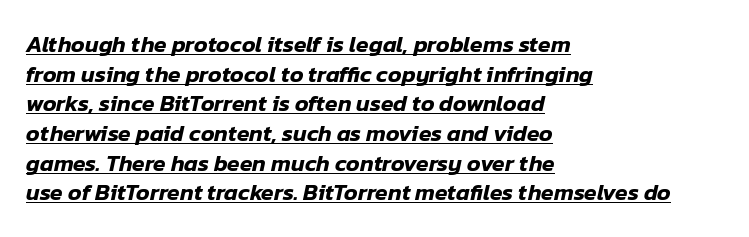
{"italic": "yes", "lean": "right", "slant_degrees": 12, "underline": "yes", "align": "left", "line_spacing": "normal", "line_spacing_ratio": 1.29, "letter_spacing": "normal", "letter_spacing_em": 0.0, "glyph_px": 23}
